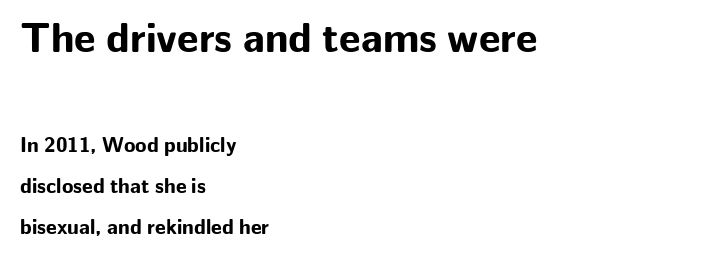
{"serif": "no", "italic": "no", "bold": "yes", "weight": "bold", "width": "normal", "stroke_contrast": "low", "x_height": "medium", "monospaced": "no", "underline": "no", "align": "left", "line_spacing": "loose", "line_spacing_ratio": 1.96, "letter_spacing": "normal", "letter_spacing_em": 0.0, "larger_block": "first", "size_ratio": 2.0, "glyph_px": 42}
